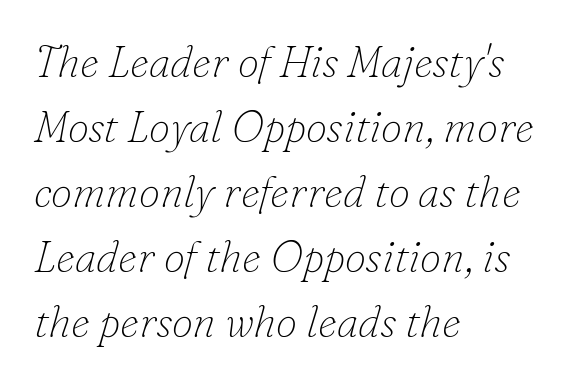
The type family on display is of the serif kind. Letter spacing: default. The lines are quadded left. Rows of type keep a routine distance in the vertical direction. Here the designer chose a conventional face with non-uniform glyph widths. Has an underline been added? It has not.
